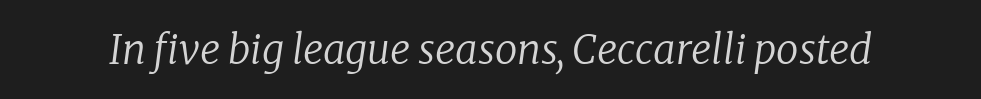
The image shows 40 px regular-weight serif type, italic (leaning right); set normal letter spacing, not underlined; low stroke contrast and a medium x-height.
